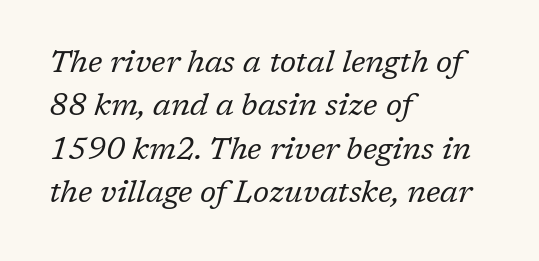
The image shows 31 px regular-weight serif type, italic (leaning right); set left-aligned, normal line spacing (1.4x), normal letter spacing, not underlined; low stroke contrast and a medium x-height.
